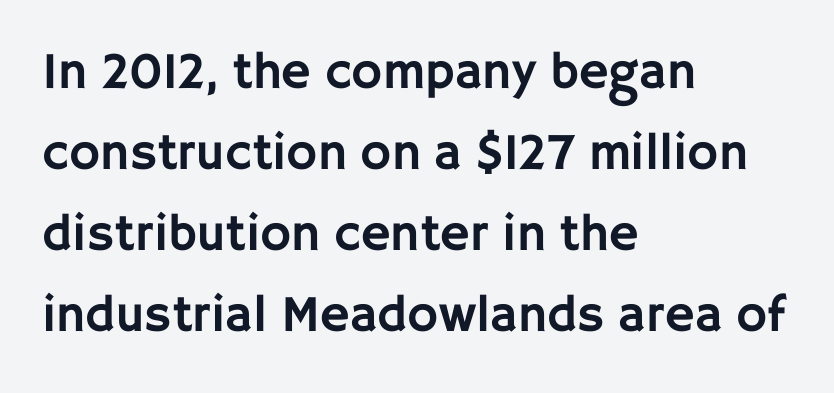
Q: Is the text italic (slanted)? A: No, it is upright.
Q: Is the typeface a serif or a sans-serif typeface? A: Sans-serif.
Q: Is the text underlined? A: No.
Q: How is the paragraph aligned? A: Left-aligned.
Q: Is the spacing between letters normal or unusually wide? A: Normal.
Q: Is the spacing between lines tight, normal or loose? A: Normal.
Q: Width (condensed, normal, or wide)? A: Normal.
Q: Stroke contrast? A: Low.
Q: x-height? A: Large.
Q: Monospaced? A: No.
